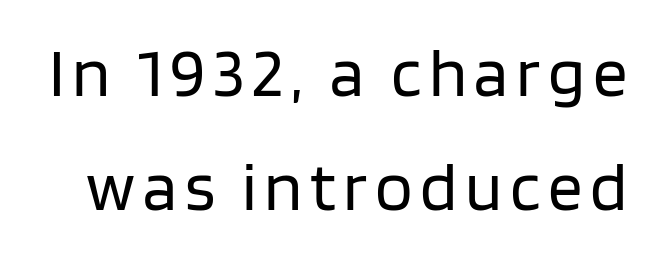
{"serif": "no", "italic": "no", "bold": "no", "weight": "regular", "width": "normal", "stroke_contrast": "low", "x_height": "large", "monospaced": "no", "underline": "no", "line_spacing": "normal", "line_spacing_ratio": 1.65, "glyph_px": 69}
